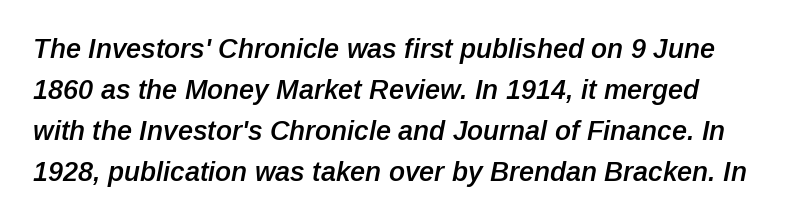
Q: Is the text bold? A: Semi-bold.
Q: Is the text italic (slanted)? A: Yes, it leans right by about 12 degrees.
Q: Is the text underlined? A: No.
Q: Is the spacing between letters normal or unusually wide? A: Normal.
Q: Is the spacing between lines tight, normal or loose? A: Normal.
